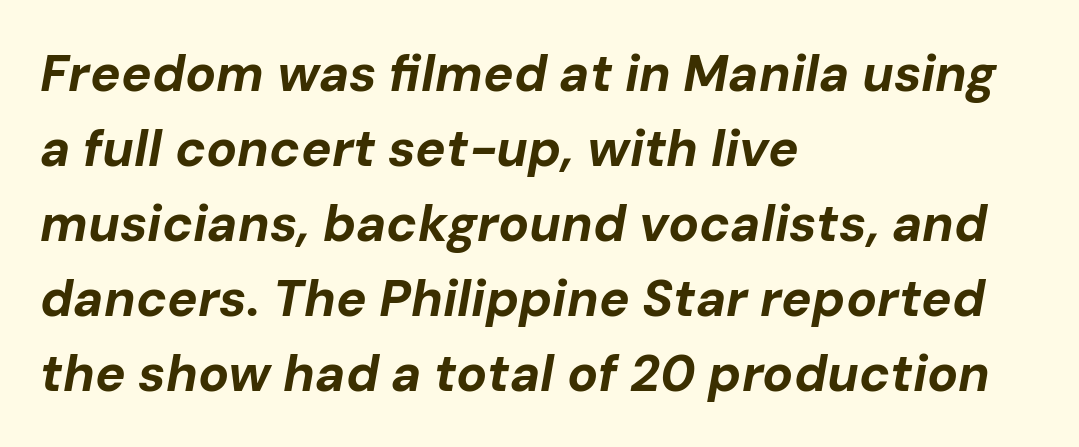
Reading down the column, the eye jumps a familiar distance to each next line. This rendering features lettering with no underline. The text carries the slant typical of an italic or oblique font. Students, note that the glyphs here touch the page at normal intervals.
